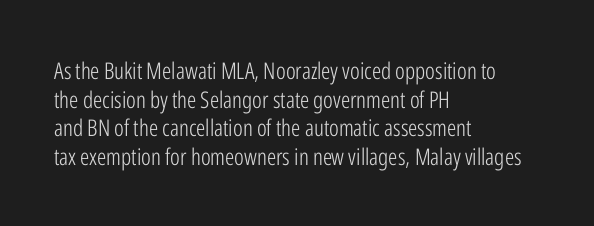
Beneath every word, the page is bare. On a weight scale, this lands at 450 or below. Look at the tracking — it's just the regular setting, nothing added. The typesetter chose a ragged-right arrangement here. Upright lettering throughout.
